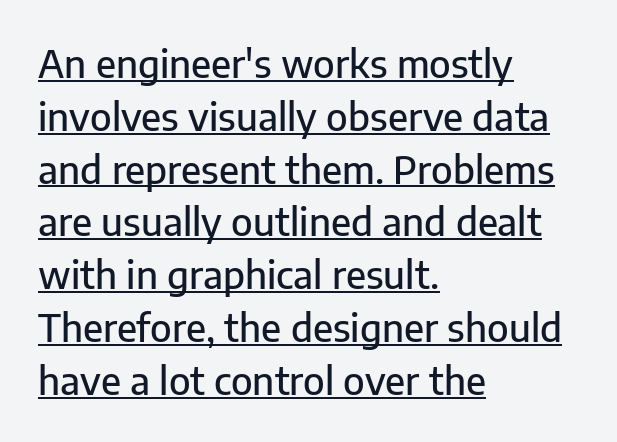
Q: Is the text italic (slanted)? A: No, it is upright.
Q: Is the typeface a serif or a sans-serif typeface? A: Sans-serif.
Q: Is the text underlined? A: Yes.
Q: How is the paragraph aligned? A: Left-aligned.
Q: Is the spacing between letters normal or unusually wide? A: Normal.
Q: Is the spacing between lines tight, normal or loose? A: Normal.
Q: Width (condensed, normal, or wide)? A: Normal.
Q: Stroke contrast? A: Low.
Q: x-height? A: Medium.
Q: Monospaced? A: No.
